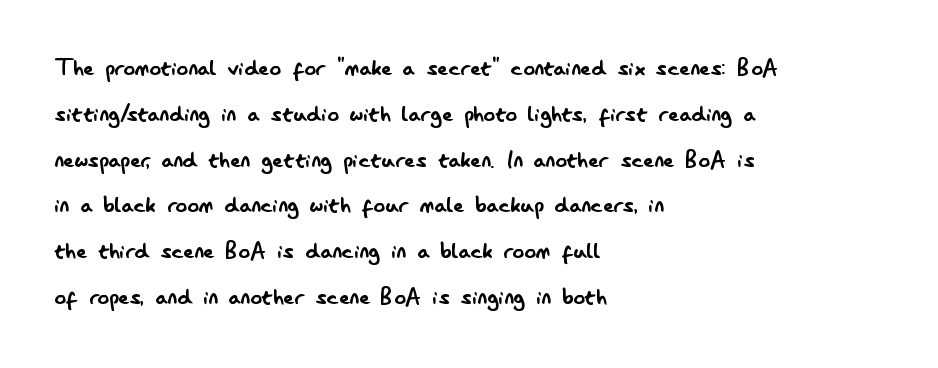
The image shows 29 px regular-weight, condensed sans-serif type, upright; set left-aligned, normal line spacing (1.58x), normal letter spacing, not underlined; low stroke contrast and a small x-height.
